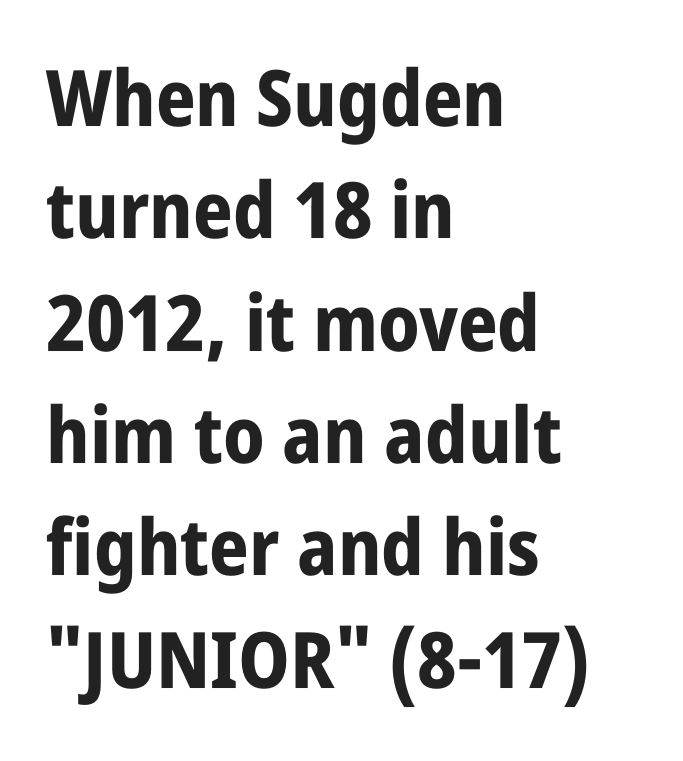
If you measured baseline to baseline, you'd find a middling distance. Tracking here is standard; glyphs follow each other at the usual distance. Check the space under the baseline: it is left empty. This sample has the flowing, uneven cadence of proportional lettering. Bold? Absolutely — the strokes are thick and heavy.
